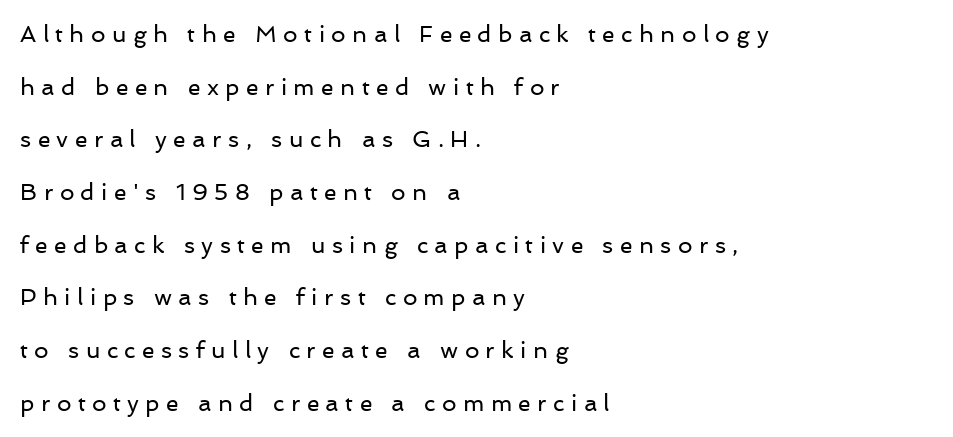
Q: Is the text bold? A: No.
Q: Is the text italic (slanted)? A: No, it is upright.
Q: Is the text underlined? A: No.
Q: How is the paragraph aligned? A: Left-aligned.
Q: Is the spacing between letters normal or unusually wide? A: Unusually wide.
Q: Is the spacing between lines tight, normal or loose? A: Loose.
